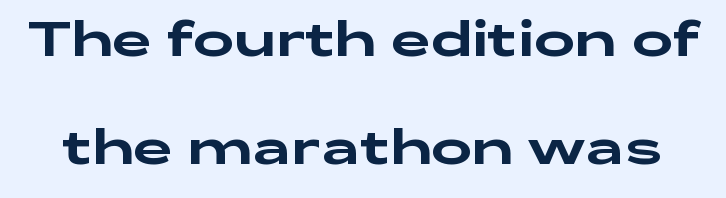
{"serif": "no", "italic": "no", "width": "wide", "stroke_contrast": "low", "x_height": "medium", "monospaced": "no", "underline": "no", "line_spacing": "loose", "line_spacing_ratio": 2.21, "letter_spacing": "normal", "letter_spacing_em": 0.0, "glyph_px": 49}
